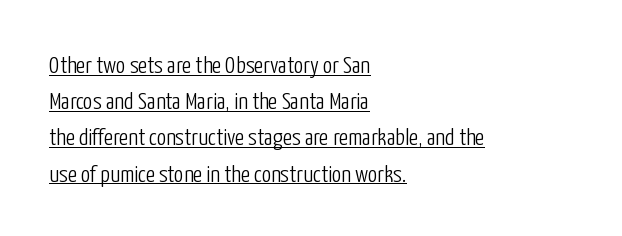
{"italic": "no", "bold": "no", "underline": "yes", "align": "left", "line_spacing": "normal", "line_spacing_ratio": 1.51, "letter_spacing": "normal", "letter_spacing_em": 0.0, "glyph_px": 24}
